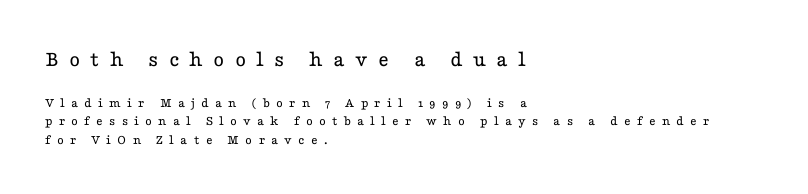
The image shows 23 px text type, upright; set left-aligned, normal line spacing (1.32x), unusually wide letter spacing (+0.44 em), not underlined; the first (top) block is 1.64x larger.
